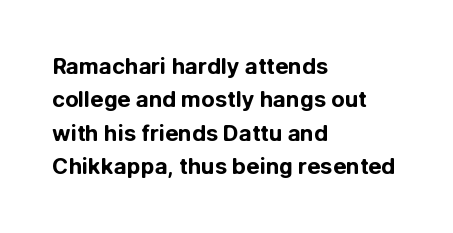
{"italic": "no", "bold": "yes", "underline": "no", "align": "left", "line_spacing": "normal", "line_spacing_ratio": 1.52, "letter_spacing": "normal", "letter_spacing_em": 0.0, "glyph_px": 22}
